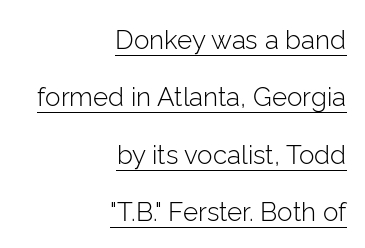
Line endings align vertically; line beginnings do not. This sample uses an upright cut, with every glyph sitting square on the baseline. These lines stand farther apart than default settings would place them. The face looks like a standard text weight, possibly lighter.
